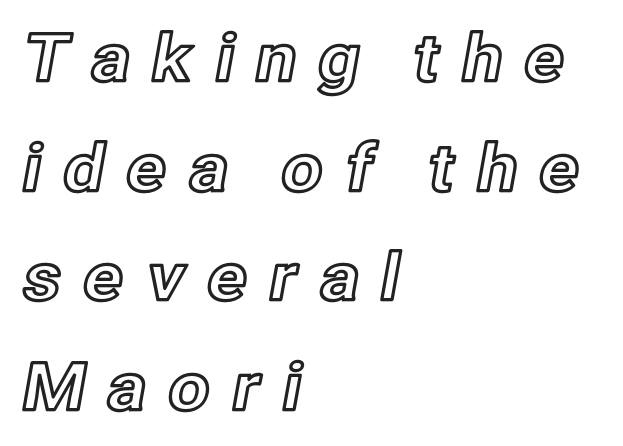
The image shows 66 px text type; set left-aligned, normal line spacing (1.66x), unusually wide letter spacing (+0.3 em), not underlined; a medium x-height.
